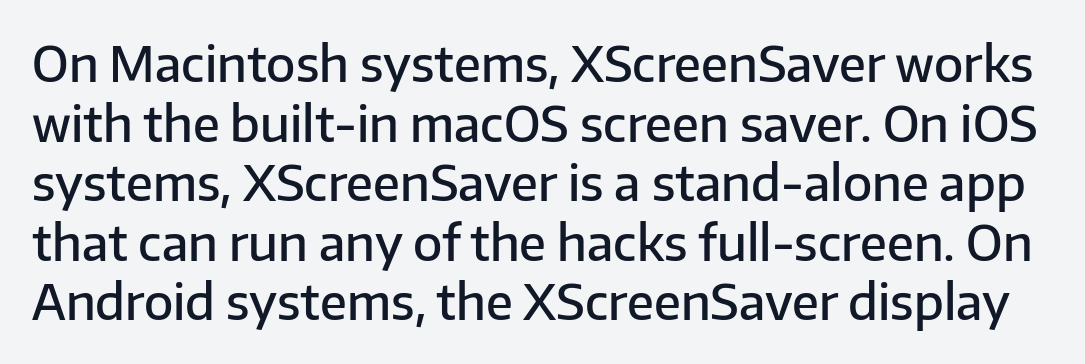
The image shows 48 px semibold sans-serif type, upright; set line spacing 1.24x, normal letter spacing, not underlined; low stroke contrast and a medium x-height.
